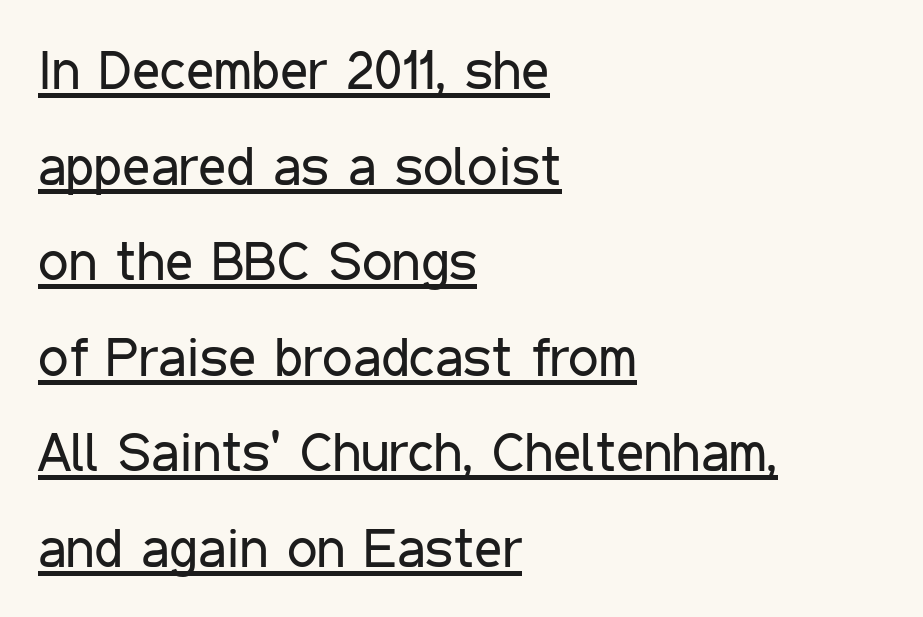
Underlined type. Each line starts at the same left margin while the right side varies. Varying glyph widths throughout — classic text-font behaviour. The font's upright variant was chosen for this text.
